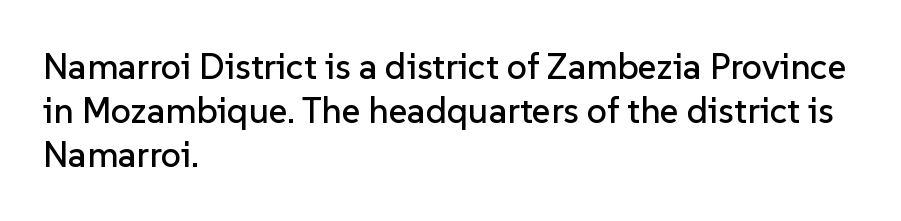
Serifs: no, the terminals of the letterforms are clean. Each letter keeps its own natural width here, so spacing adapts to shape. Check under the words: just untouched page. The setting favours the left margin, as ordinary paragraphs usually do.
